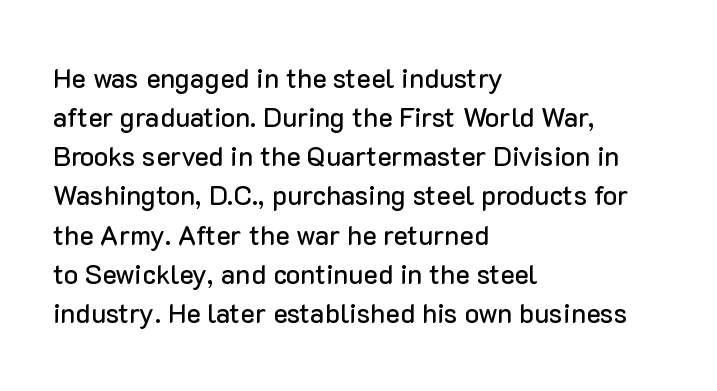
The image shows 27 px text type, upright; set left-aligned, normal line spacing (1.45x), normal letter spacing, not underlined.
